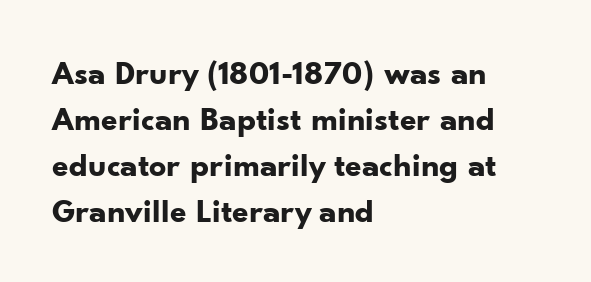
{"serif": "no", "italic": "no", "bold": "yes", "weight": "bold", "width": "normal", "stroke_contrast": "low", "x_height": "small", "monospaced": "no", "underline": "no", "align": "left", "line_spacing": "normal", "line_spacing_ratio": 1.35, "letter_spacing": "normal", "letter_spacing_em": 0.0, "glyph_px": 34}
